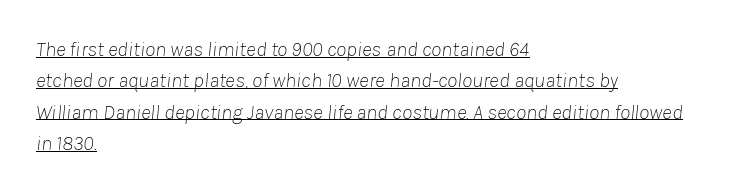
The image shows 21 px text type, italic (leaning right); set left-aligned, normal line spacing (1.49x), normal letter spacing, underlined.
